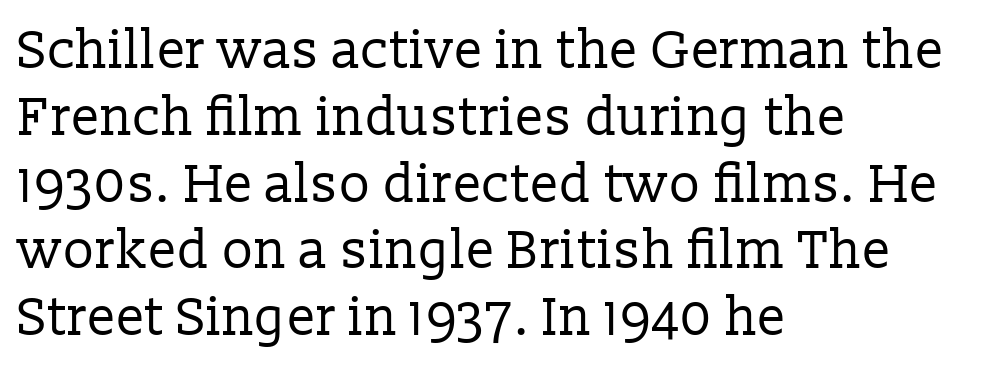
Q: Is the text bold? A: No.
Q: Is the text italic (slanted)? A: No, it is upright.
Q: Is the typeface a serif or a sans-serif typeface? A: Serif.
Q: Is the text underlined? A: No.
Q: How is the paragraph aligned? A: Left-aligned.
Q: Is the spacing between letters normal or unusually wide? A: Normal.
Q: Is the spacing between lines tight, normal or loose? A: Normal.
Q: Width (condensed, normal, or wide)? A: Normal.
Q: Stroke contrast? A: Low.
Q: x-height? A: Medium.
Q: Monospaced? A: No.
